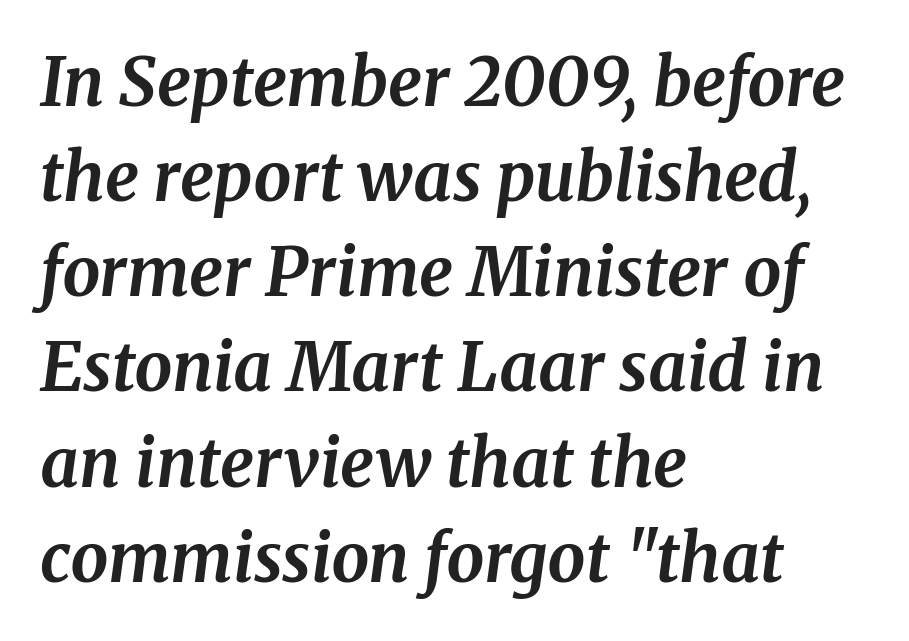
{"serif": "yes", "italic": "yes", "lean": "right", "slant_degrees": 8, "bold": "yes", "weight": "bold", "width": "normal", "stroke_contrast": "medium", "x_height": "medium", "monospaced": "no", "underline": "no", "align": "left", "line_spacing": "normal", "line_spacing_ratio": 1.42, "letter_spacing": "normal", "letter_spacing_em": 0.0, "glyph_px": 67}
